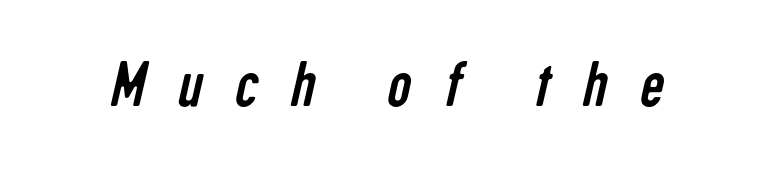
The image shows 67 px regular-weight, condensed sans-serif type; set unusually wide letter spacing (+0.49 em), not underlined; low stroke contrast and a medium x-height.
